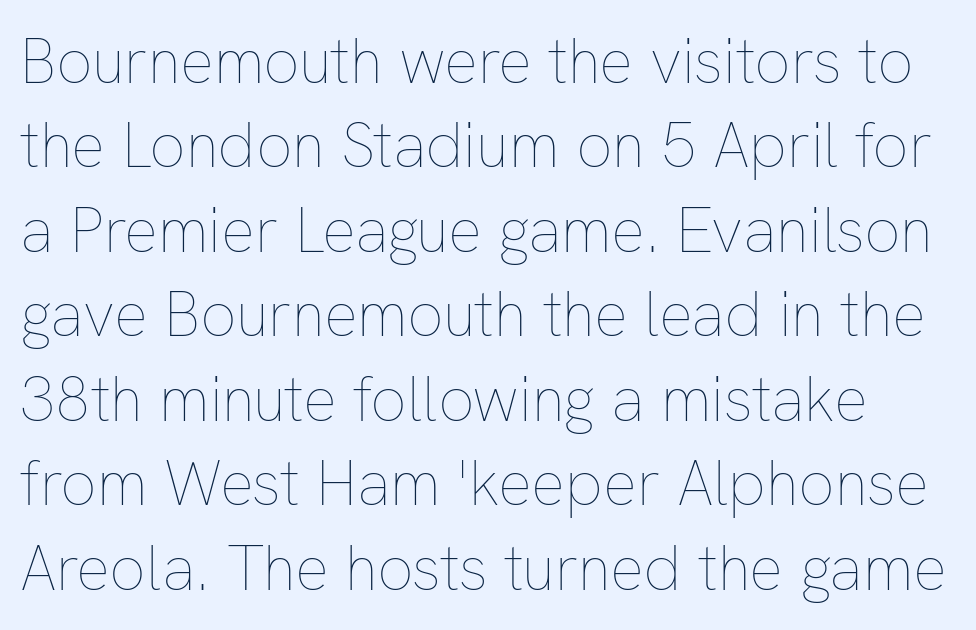
Default kerning and tracking; the words read as compact shapes. The specimen reads as upright at a glance. This rendering features lettering with no underline. Proportional: the letters do not fall into vertical columns. Weight: not bold — regular or lighter.
